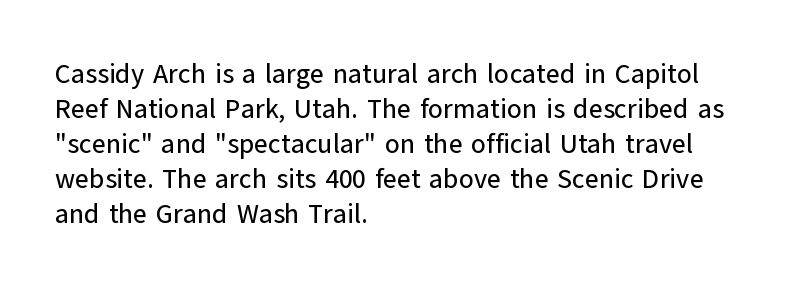
{"italic": "no", "underline": "no", "align": "left", "line_spacing": "normal", "line_spacing_ratio": 1.3, "letter_spacing": "normal", "letter_spacing_em": 0.0, "glyph_px": 27}
